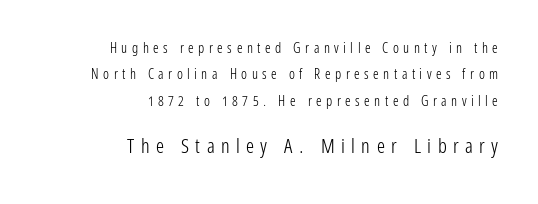
Q: Is the text bold? A: No.
Q: Is the text italic (slanted)? A: No, it is upright.
Q: Is the text underlined? A: No.
Q: How is the paragraph aligned? A: Right-aligned.
Q: Is the spacing between letters normal or unusually wide? A: Unusually wide.
Q: Which block of text is set in a larger size, the first (top) or the second (bottom)? A: The second (bottom) one.
